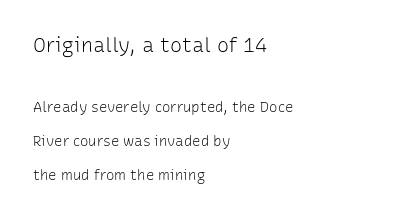
Q: Is the text bold? A: No.
Q: Is the text italic (slanted)? A: No, it is upright.
Q: Is the text underlined? A: No.
Q: How is the paragraph aligned? A: Left-aligned.
Q: Is the spacing between letters normal or unusually wide? A: Normal.
Q: Is the spacing between lines tight, normal or loose? A: Loose.
Q: Which block of text is set in a larger size, the first (top) or the second (bottom)? A: The first (top) one.
